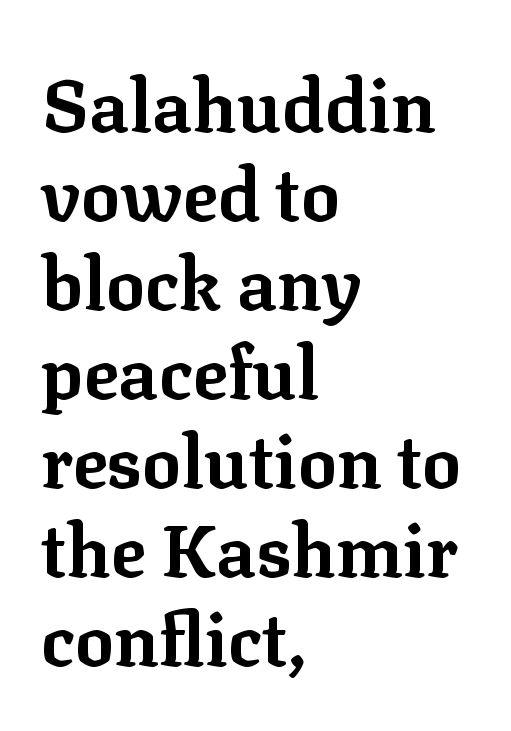
Q: Is the text bold? A: Yes.
Q: Is the text italic (slanted)? A: No, it is upright.
Q: Is the typeface a serif or a sans-serif typeface? A: Serif.
Q: Is the text underlined? A: No.
Q: How is the paragraph aligned? A: Left-aligned.
Q: Is the spacing between letters normal or unusually wide? A: Normal.
Q: Width (condensed, normal, or wide)? A: Normal.
Q: Stroke contrast? A: Low.
Q: x-height? A: Medium.
Q: Monospaced? A: No.
